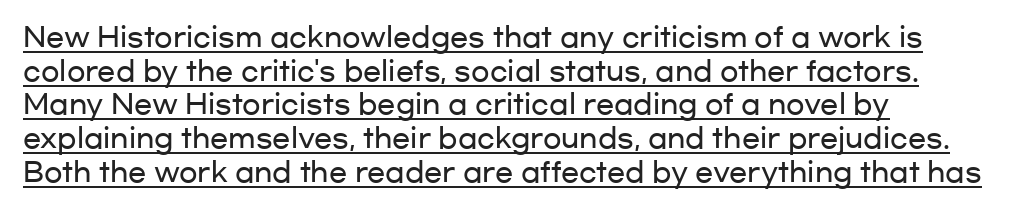
Successive baselines arrive at the customary interval. In terms of posture, this sample is upright. The lines are quadded left. The words here are underlined. There is no visible air inserted between adjacent glyphs.
